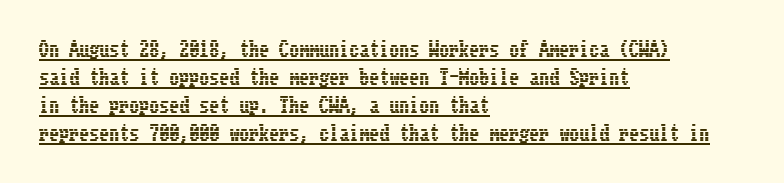
Reading down the block, your eye returns to a fixed left position each line. The letters stand upright; this is a roman face. Normally led — the rows are evenly, conventionally spaced. Spacing between characters is what you'd get straight out of the box.
